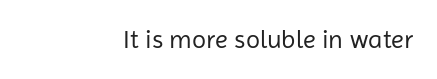
{"italic": "no", "bold": "no", "underline": "no", "align": "right", "letter_spacing": "normal", "letter_spacing_em": 0.0, "glyph_px": 26}
